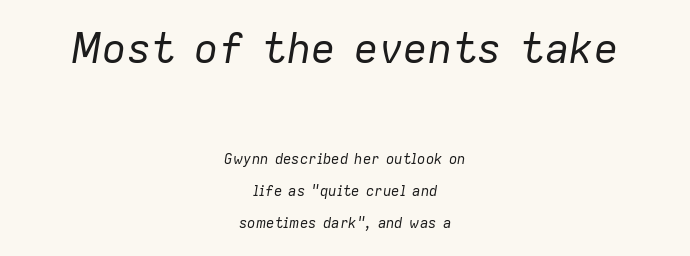
Default kerning and tracking; the words read as compact shapes. Vertical spacing — loose. Short and long lines alike share a common midpoint. Think of a printed novel: that variable character pitch is what you see here. Is the type heavy? It reads as light-to-regular instead.
